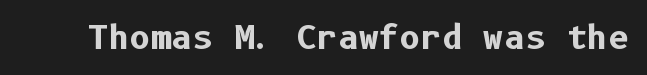
The image shows 32 px bold sans-serif type, upright; set normal letter spacing, not underlined; low stroke contrast and a medium x-height.
